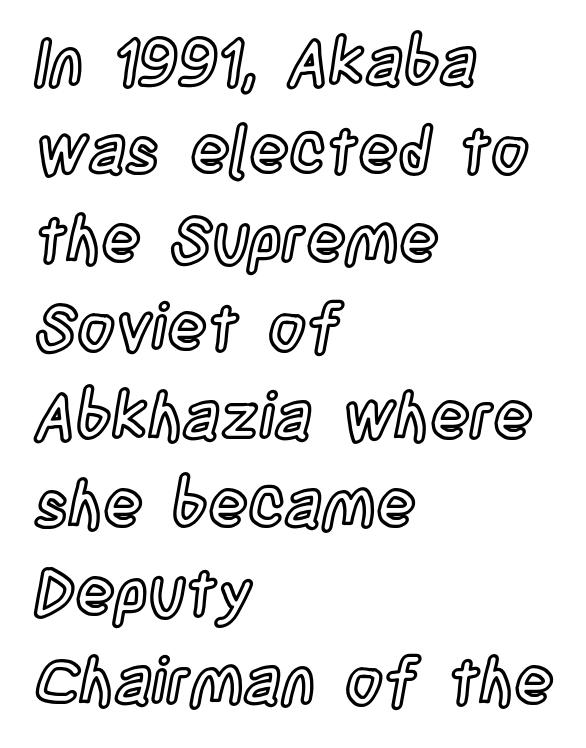
Q: Is the text italic (slanted)? A: Yes.
Q: Is the text underlined? A: No.
Q: How is the paragraph aligned? A: Left-aligned.
Q: Is the spacing between letters normal or unusually wide? A: Normal.
Q: Is the spacing between lines tight, normal or loose? A: Normal.
Q: Width (condensed, normal, or wide)? A: Condensed.
Q: x-height? A: Large.
Q: Monospaced? A: No.
